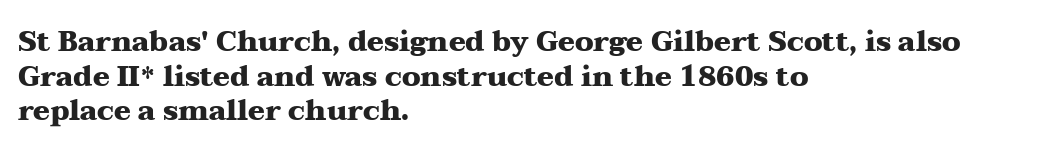
{"serif": "yes", "italic": "no", "bold": "yes", "weight": "heavy", "width": "wide", "stroke_contrast": "medium", "x_height": "medium", "monospaced": "no", "underline": "no", "align": "left", "line_spacing_ratio": 1.24, "letter_spacing": "normal", "letter_spacing_em": 0.0, "glyph_px": 28}
